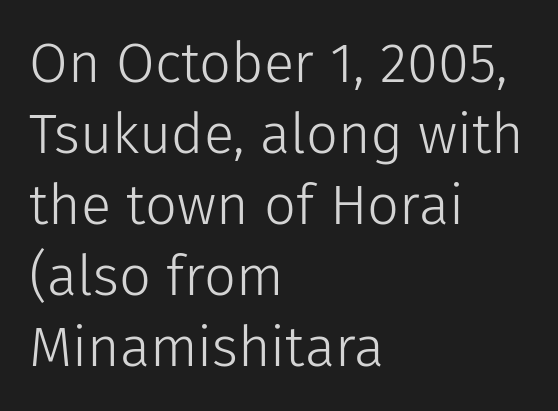
Do the characters align in a grid? No, the font is proportional. The rag falls on the right side of this text block. Caption: face not bold, strokes unweighted. Descenders are the only things crossing below the line.
